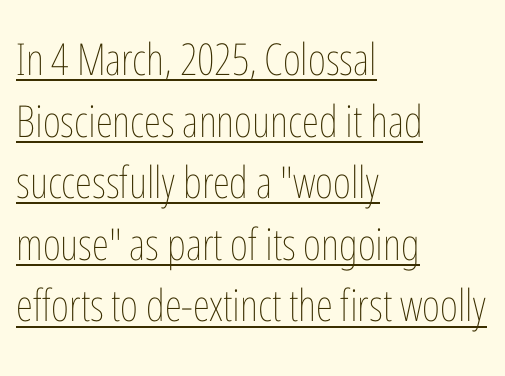
The image shows 44 px thin, condensed type, upright; set left-aligned, normal line spacing (1.4x), normal letter spacing, underlined; low stroke contrast and a medium x-height.
